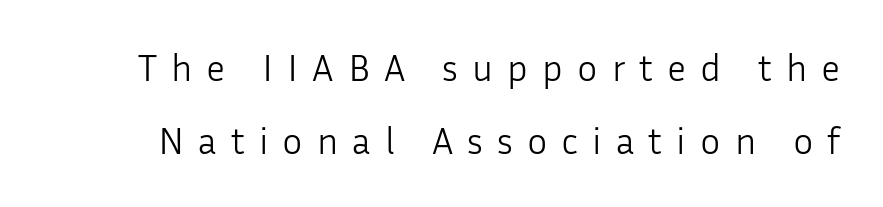
The image shows 38 px light sans-serif type, upright; set loose line spacing (1.93x), unusually wide letter spacing (+0.37 em), not underlined; low stroke contrast and a medium x-height.
